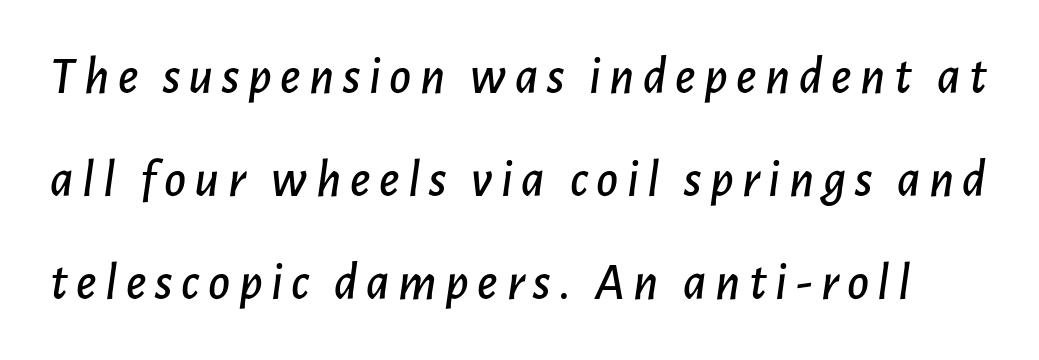
Q: Is the text italic (slanted)? A: Yes, it leans right by about 7 degrees.
Q: Is the text underlined? A: No.
Q: Is the spacing between lines tight, normal or loose? A: Loose.
Q: Width (condensed, normal, or wide)? A: Normal.
Q: Stroke contrast? A: Low.
Q: x-height? A: Medium.
Q: Monospaced? A: No.
